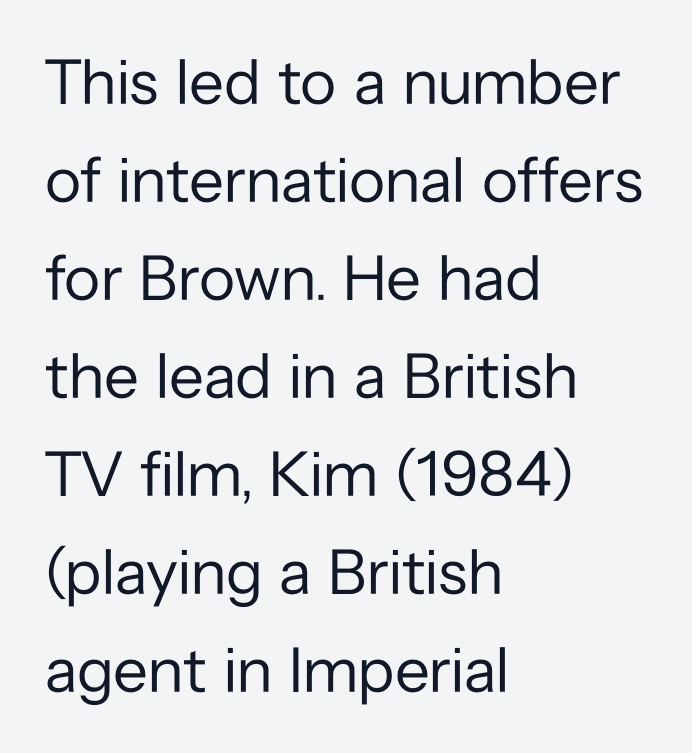
The image shows 64 px regular-weight sans-serif type, upright; set left-aligned, normal line spacing (1.53x), normal letter spacing, not underlined; low stroke contrast and a medium x-height.
